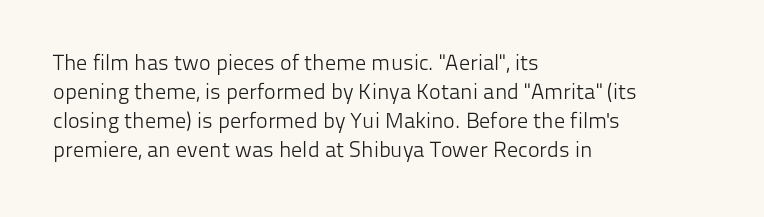
Q: Is the text bold? A: No.
Q: Is the text italic (slanted)? A: No, it is upright.
Q: Is the text underlined? A: No.
Q: How is the paragraph aligned? A: Left-aligned.
Q: Is the spacing between letters normal or unusually wide? A: Normal.
Q: Is the spacing between lines tight, normal or loose? A: Normal.
